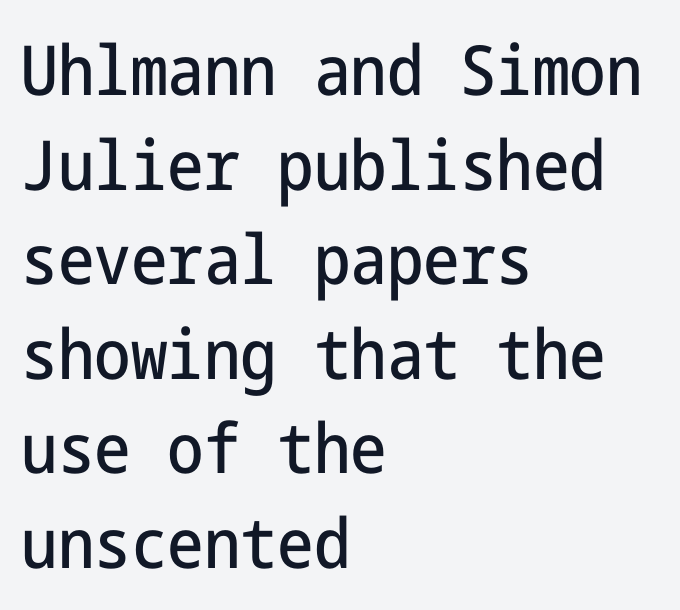
The image shows 69 px condensed sans-serif type, upright; set left-aligned, normal line spacing (1.37x), normal letter spacing, not underlined; low stroke contrast and a medium x-height.
